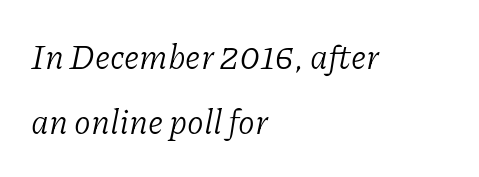
The image shows 34 px light serif type, italic (leaning right); set left-aligned, loose line spacing (1.92x), normal letter spacing, not underlined; low stroke contrast and a medium x-height.
